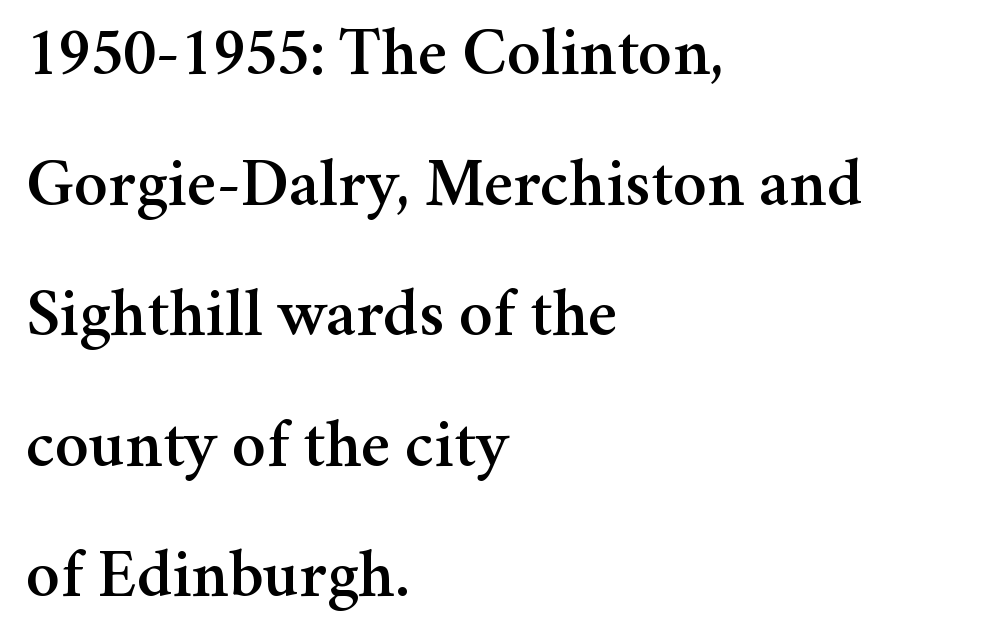
The image shows 68 px serif type, upright; set left-aligned, loose line spacing (1.92x), normal letter spacing, not underlined; medium stroke contrast and a medium x-height.
